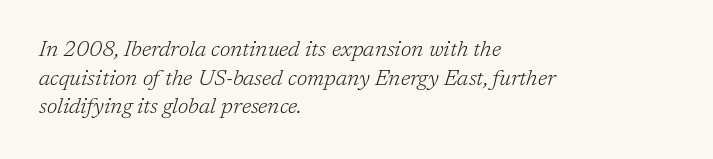
Q: Is the text bold? A: No.
Q: Is the text italic (slanted)? A: Yes, it leans right by about 17 degrees.
Q: Is the text underlined? A: No.
Q: How is the paragraph aligned? A: Left-aligned.
Q: Is the spacing between letters normal or unusually wide? A: Normal.
Q: Is the spacing between lines tight, normal or loose? A: Normal.
